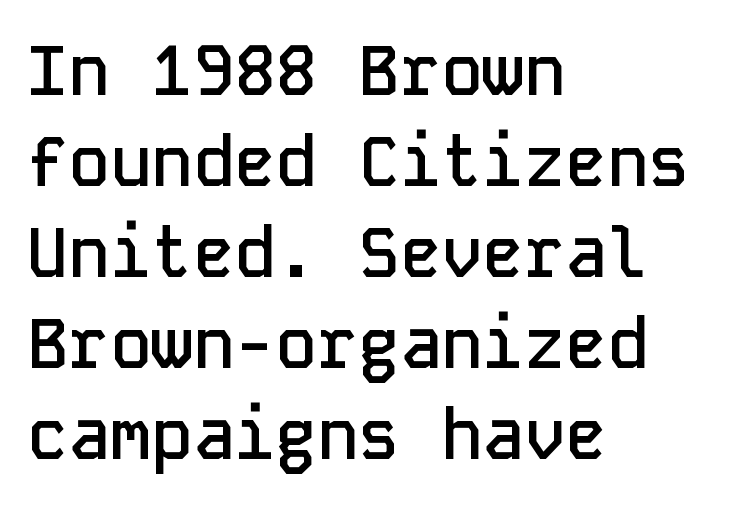
The image shows 69 px semibold sans-serif type, upright, monospaced; set left-aligned, normal line spacing (1.32x), normal letter spacing, not underlined; low stroke contrast and a medium x-height.
